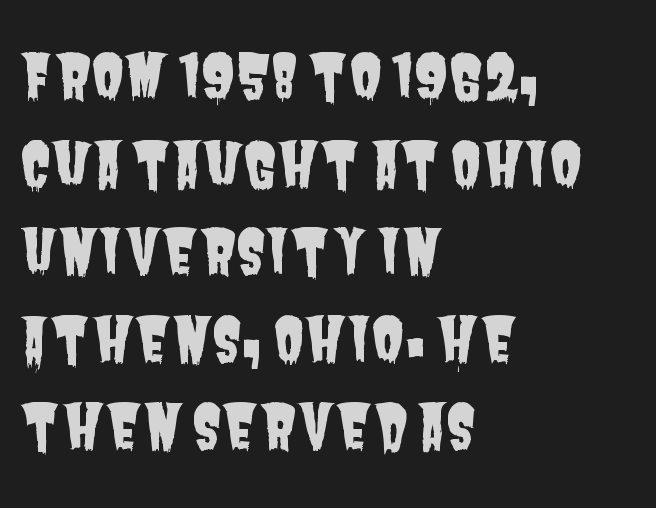
{"serif": "no", "width": "condensed", "stroke_contrast": "low", "x_height": "large", "monospaced": "no", "underline": "no", "align": "left", "line_spacing": "normal", "line_spacing_ratio": 1.46, "letter_spacing": "normal", "letter_spacing_em": 0.0, "glyph_px": 60}
